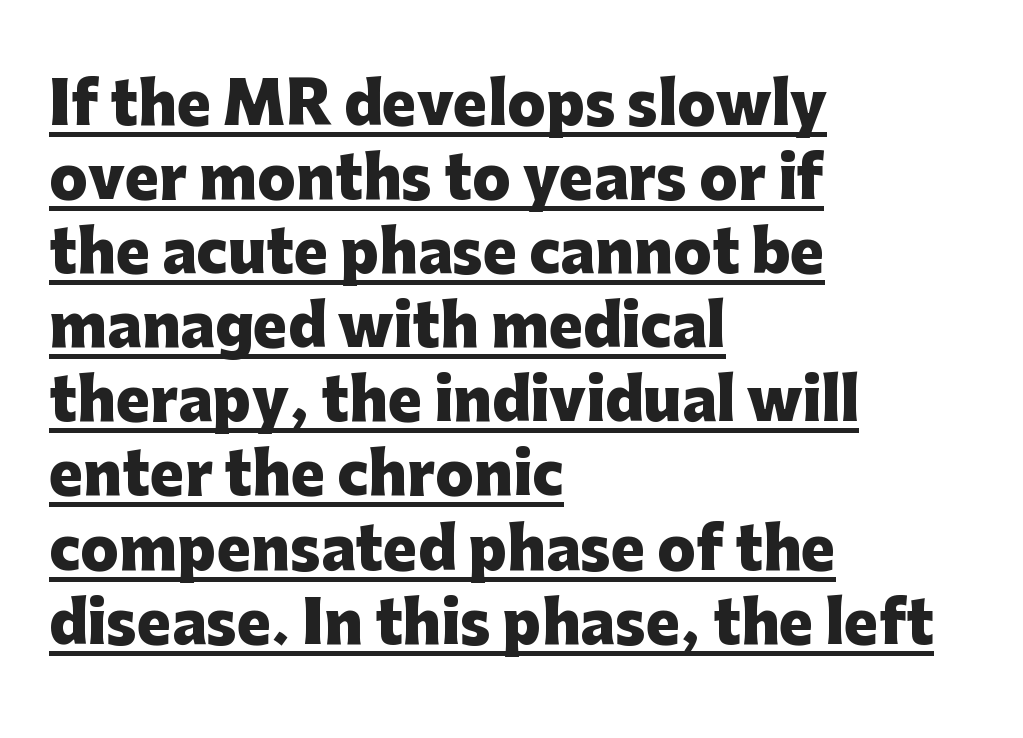
What kind of face is this? One without serifs — a sans. This is heavy type, rendered in bold. Short and long lines alike share a common starting point at left. Successive baselines arrive at the customary interval.
